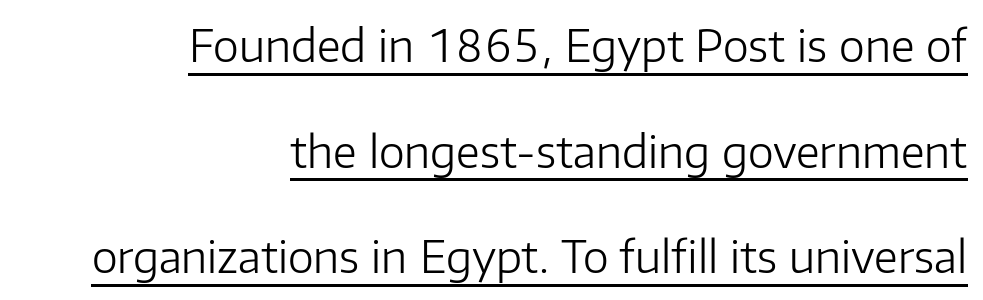
The image shows 44 px light sans-serif type, upright; set right-aligned, loose line spacing (2.4x), normal letter spacing, underlined; low stroke contrast and a medium x-height.
